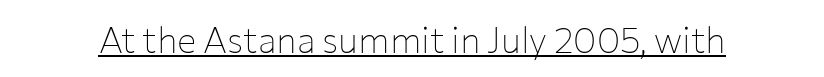
Designer's note — italics off, roman on. Caption: standard tracking, unaltered. Every word sits above its own underline. Nothing heavy about these letters — not bold at all. Character widths vary here, with narrow letters taking less room than wide ones.
